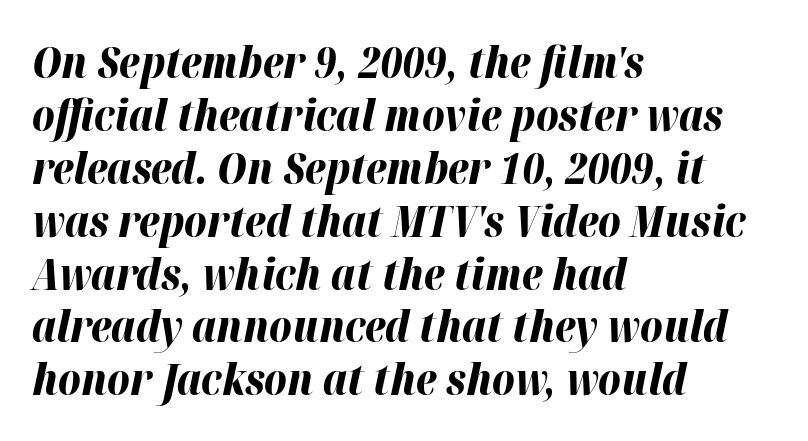
The image shows 43 px bold type, italic (leaning right); set left-aligned, line spacing 1.23x, normal letter spacing, not underlined; high stroke contrast and a medium x-height.
